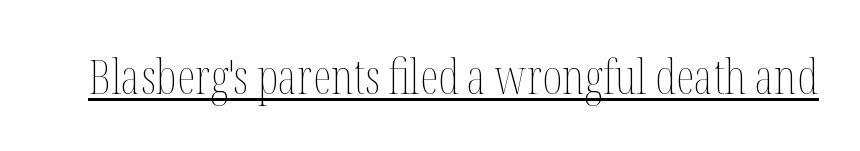
A typesetter would call this zero additional tracking. Each letter keeps its own natural width here, so spacing adapts to shape. A continuous stroke trails under the words, as in a hyperlink. Stem width sits at or under what a default text font uses. When letters stand straight like this, we call the style roman or upright.
